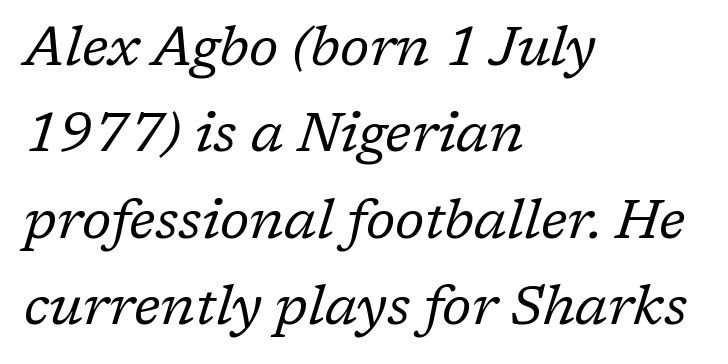
This block has exactly the height ordinary leading produces. Does the lettering tilt? It does — this is italic. The passage shown is typed in a proportional face where columns would drift. Between one letter and the next there's only the usual sliver of space.
